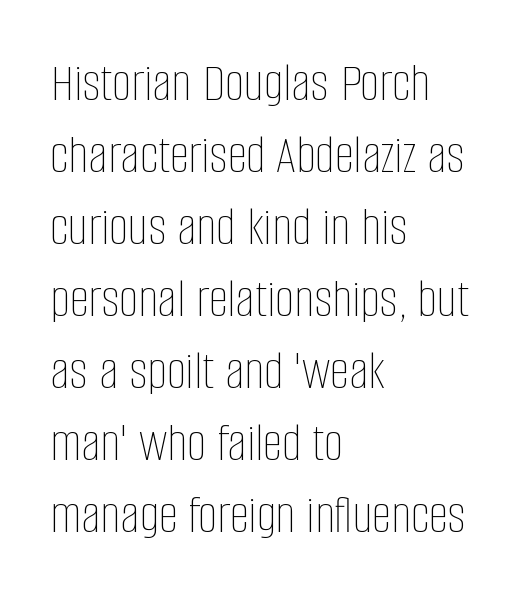
Do the letters lean? They stand straight. Horizontal bands of white between lines are of average thickness. These lines stack with their left ends in a neat column. Tracking here is standard; glyphs follow each other at the usual distance. This reads as an unemphasized weight, regular at the heaviest. Glance below the letters and you will spot only blank space.
